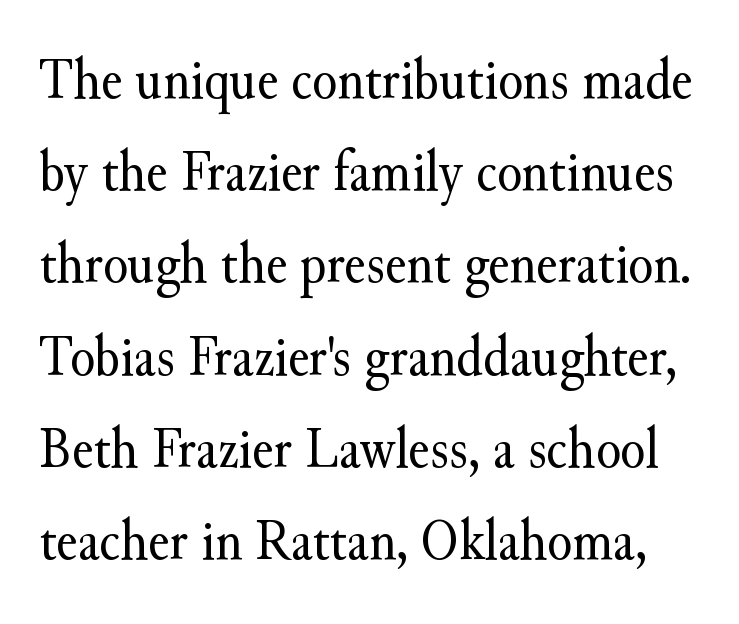
The axis of the letterforms is exactly vertical. Short note: letters normally spaced. Counters stay open thanks to moderate or lighter strokes. Compared with typical paragraphs, the rows here are spaced about the same. Each letter's strokes conclude with small projecting serifs.
